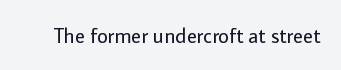
The image shows 21 px text type, upright; set normal letter spacing, not underlined.
